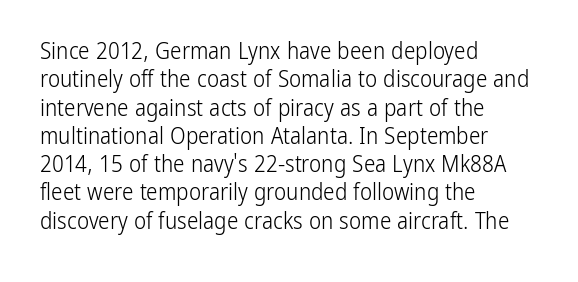
{"italic": "no", "bold": "no", "underline": "no", "align": "left", "line_spacing_ratio": 1.23, "letter_spacing": "normal", "letter_spacing_em": 0.0, "glyph_px": 23}
